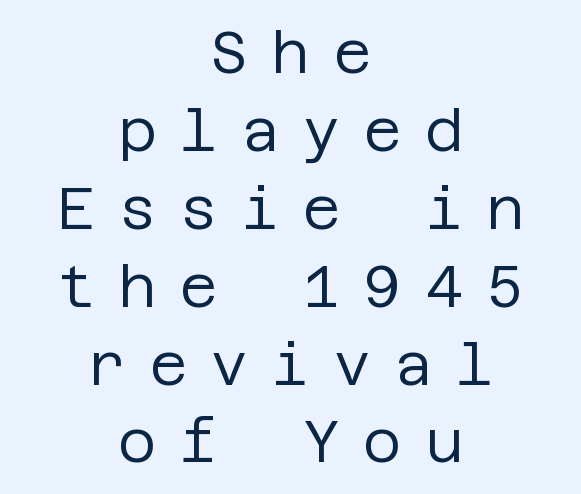
{"serif": "no", "italic": "no", "bold": "no", "weight": "regular", "width": "normal", "stroke_contrast": "low", "x_height": "large", "underline": "no", "align": "center", "line_spacing": "normal", "line_spacing_ratio": 1.32, "letter_spacing": "wide", "letter_spacing_em": 0.39, "glyph_px": 59}
